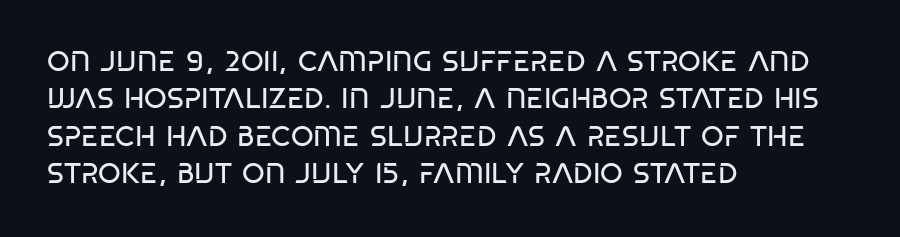
The image shows 29 px regular-weight, condensed sans-serif type, upright; set left-aligned, normal line spacing (1.29x), normal letter spacing, not underlined; low stroke contrast and a large x-height.
